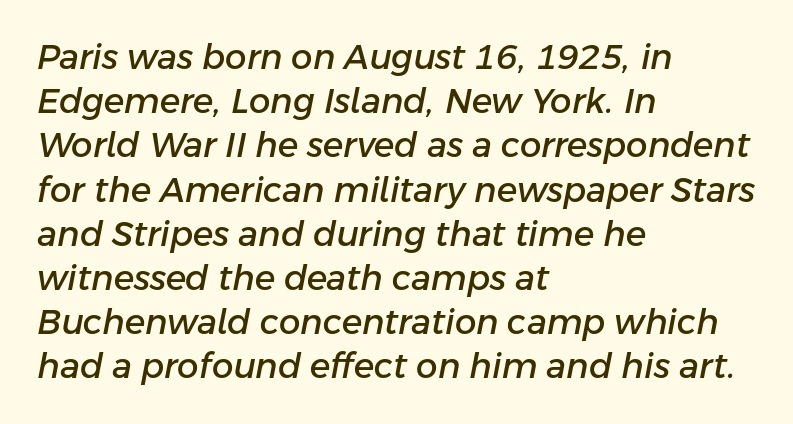
{"italic": "yes", "lean": "right", "slant_degrees": 11, "width": "normal", "stroke_contrast": "low", "x_height": "medium", "monospaced": "no", "underline": "no", "align": "left", "line_spacing": "normal", "line_spacing_ratio": 1.3, "letter_spacing": "normal", "letter_spacing_em": 0.0, "glyph_px": 34}
